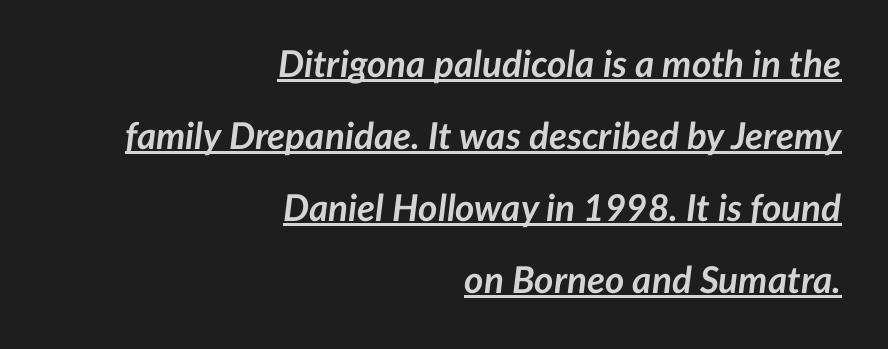
{"italic": "yes", "lean": "right", "slant_degrees": 7, "bold": "yes", "weight": "semibold", "width": "normal", "stroke_contrast": "low", "x_height": "medium", "monospaced": "no", "underline": "yes", "align": "right", "line_spacing": "loose", "line_spacing_ratio": 1.95, "letter_spacing": "normal", "letter_spacing_em": 0.0, "glyph_px": 37}
